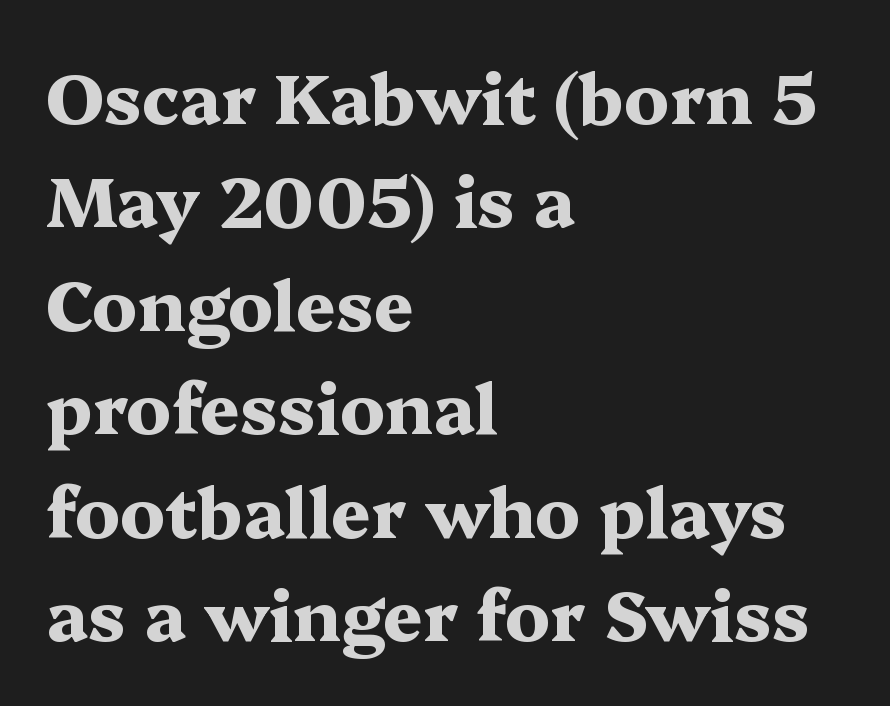
Q: Is the text bold? A: Yes.
Q: Is the text italic (slanted)? A: No, it is upright.
Q: Is the typeface a serif or a sans-serif typeface? A: Serif.
Q: Is the text underlined? A: No.
Q: How is the paragraph aligned? A: Left-aligned.
Q: Is the spacing between letters normal or unusually wide? A: Normal.
Q: Is the spacing between lines tight, normal or loose? A: Normal.
Q: Width (condensed, normal, or wide)? A: Wide.
Q: Stroke contrast? A: Medium.
Q: x-height? A: Medium.
Q: Monospaced? A: No.
